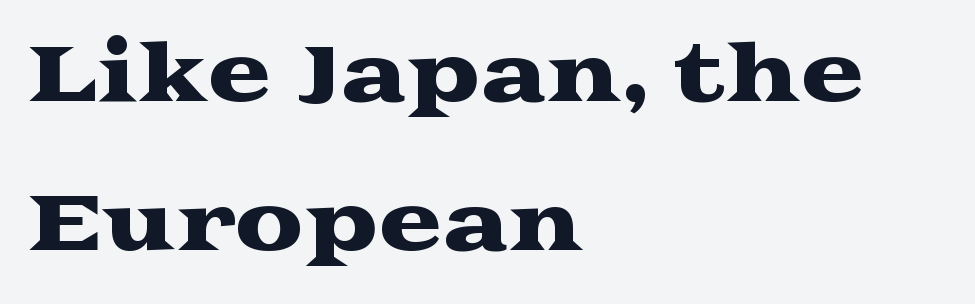
Q: Is the text italic (slanted)? A: No, it is upright.
Q: Is the typeface a serif or a sans-serif typeface? A: Serif.
Q: Is the text underlined? A: No.
Q: How is the paragraph aligned? A: Left-aligned.
Q: Is the spacing between letters normal or unusually wide? A: Normal.
Q: Is the spacing between lines tight, normal or loose? A: Loose.
Q: Width (condensed, normal, or wide)? A: Wide.
Q: Stroke contrast? A: Medium.
Q: x-height? A: Medium.
Q: Monospaced? A: No.
